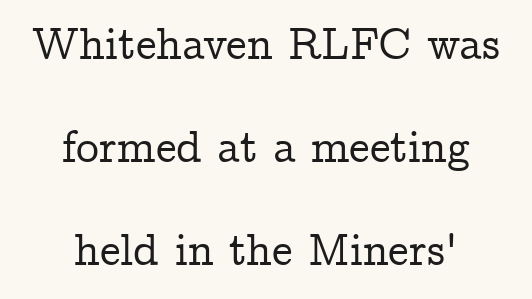
The image shows 46 px serif type, upright; set centered, loose line spacing (2.24x), normal letter spacing, not underlined; low stroke contrast and a medium x-height.
